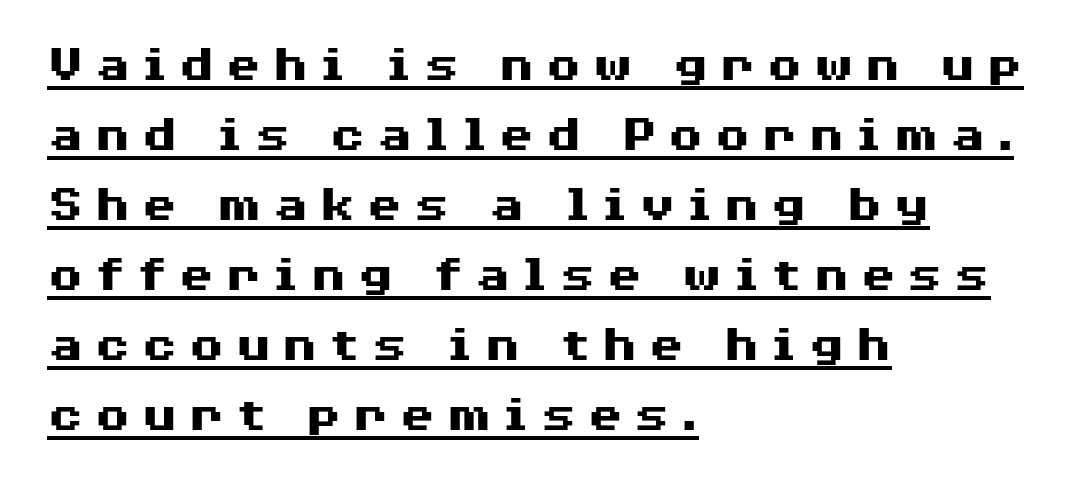
Emphasis by weight is at full strength: bold. Every character sits straight up, as roman type does. Is this a sans? Yes — the strokes have no serifs. A classic flush-left, rag-right setting is used for this passage.
